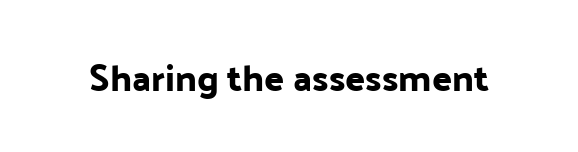
The image shows 37 px sans-serif type, upright; set normal letter spacing, not underlined; low stroke contrast and a medium x-height.
